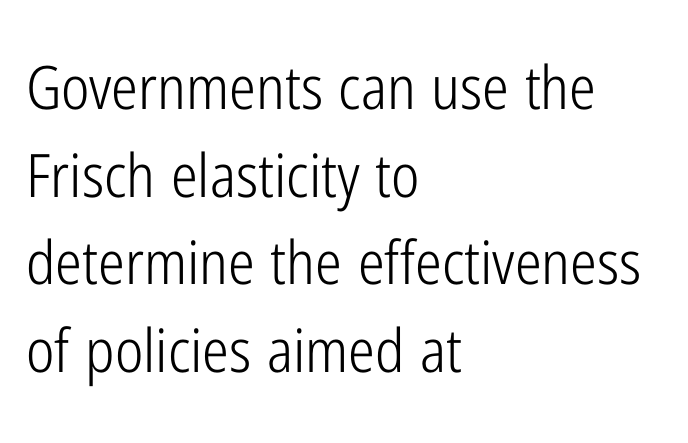
{"serif": "no", "italic": "no", "bold": "no", "weight": "light", "width": "condensed", "stroke_contrast": "low", "x_height": "medium", "monospaced": "no", "underline": "no", "align": "left", "line_spacing": "normal", "line_spacing_ratio": 1.46, "letter_spacing": "normal", "letter_spacing_em": 0.0, "glyph_px": 60}
